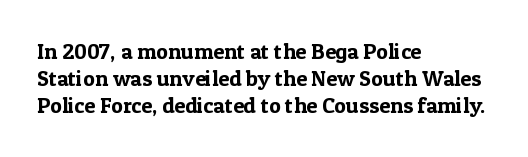
{"italic": "no", "underline": "no", "align": "left", "line_spacing_ratio": 1.23, "letter_spacing": "normal", "letter_spacing_em": 0.0, "glyph_px": 22}
